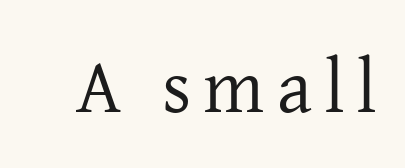
A clean baseline with only descenders dipping below it. Varying glyph widths throughout — classic text-font behaviour. Is there any slant? The stems are plumb. Vertical stems look standard width or narrower in stroke. What kind of face is this? One with serifs.
